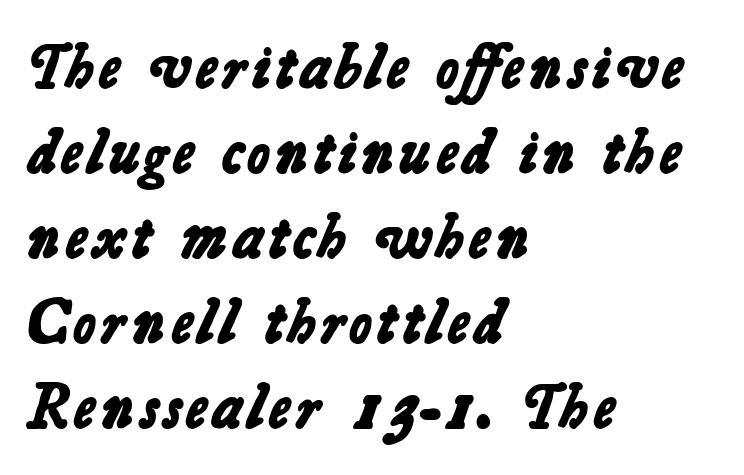
Where is the straight margin? On the left. Note the varied advance widths — an 'i' is clearly narrower than an 'm'. Summary of weight: heavy, a full bold. Unmarked baselines from the first word to the last. Default kerning and tracking; the words read as compact shapes. No feet cap the strokes, marking this as sans-serif type.
